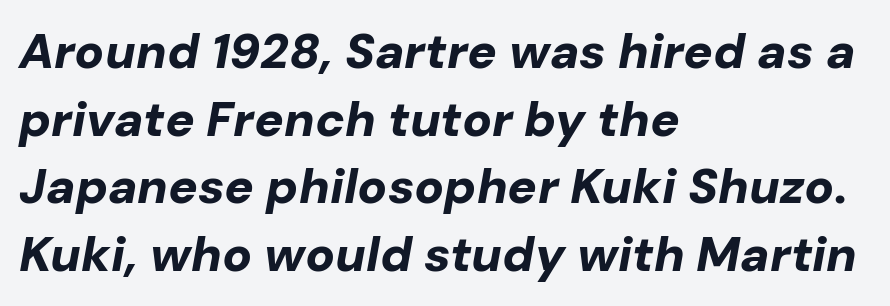
Honestly, the row spacing looks completely unremarkable. The letters advance in unequal steps, a hallmark of proportional type. Typesetter's note: full bold, strokes at maximum text heaviness. Typeset ragged right — the left edge is the straight one. The gap between lines stays unmarked.
